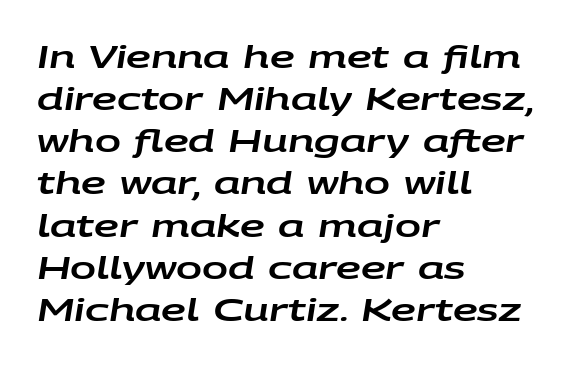
Q: Is the text italic (slanted)? A: Yes, it leans right by about 9 degrees.
Q: Is the text underlined? A: No.
Q: How is the paragraph aligned? A: Left-aligned.
Q: Is the spacing between letters normal or unusually wide? A: Normal.
Q: Is the spacing between lines tight, normal or loose? A: Normal.
Q: Width (condensed, normal, or wide)? A: Wide.
Q: Stroke contrast? A: Low.
Q: x-height? A: Large.
Q: Monospaced? A: No.
